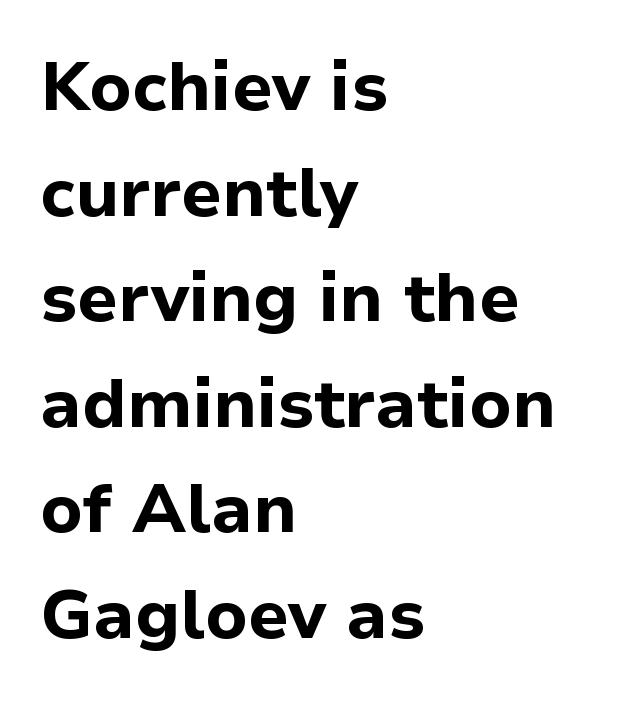
Does the copy run flush right? No — it runs flush left. Regarding leading, the lines here are spaced in the standard way. The lettering holds an erect, upright posture throughout. The typesetting leans heavy: a genuine bold. The baseline area is clear.
